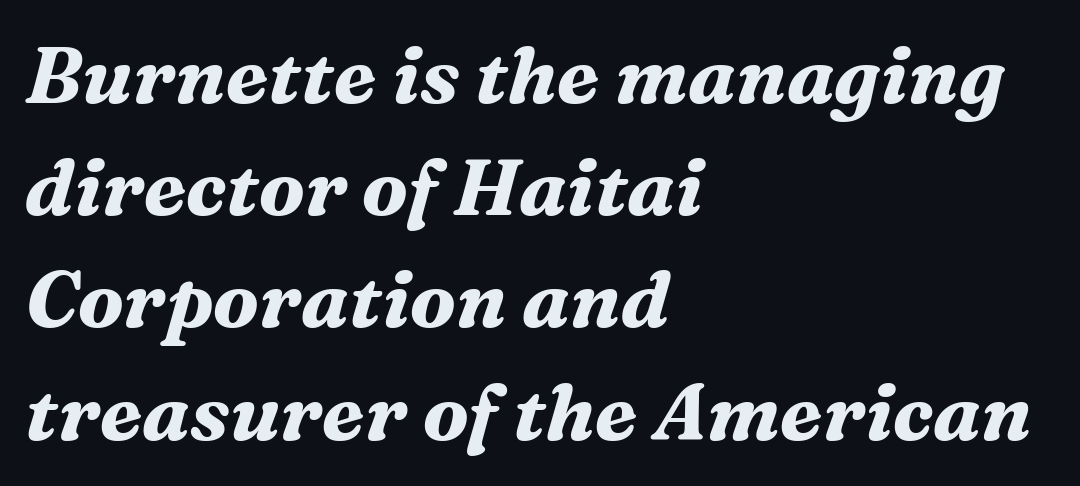
{"serif": "yes", "italic": "yes", "lean": "right", "slant_degrees": 16, "bold": "yes", "weight": "bold", "width": "normal", "stroke_contrast": "medium", "x_height": "medium", "monospaced": "no", "underline": "no", "align": "left", "line_spacing": "normal", "line_spacing_ratio": 1.42, "letter_spacing": "normal", "letter_spacing_em": 0.0, "glyph_px": 79}
